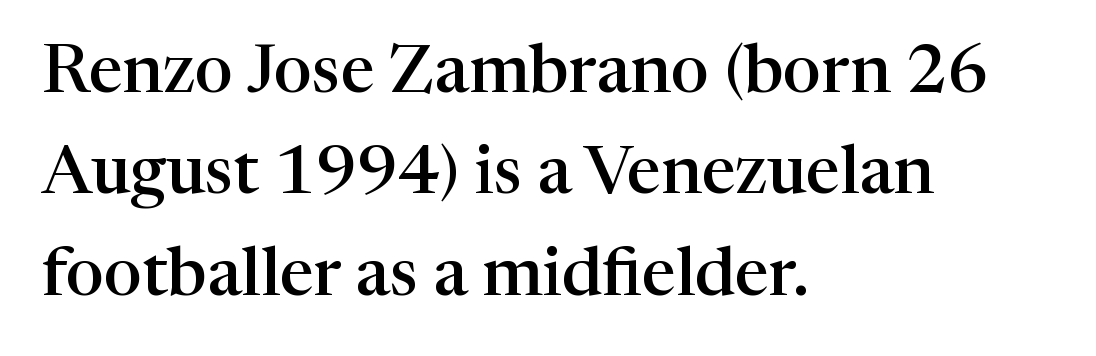
Q: Is the text bold? A: Semi-bold.
Q: Is the text italic (slanted)? A: No, it is upright.
Q: Is the typeface a serif or a sans-serif typeface? A: Serif.
Q: Is the text underlined? A: No.
Q: How is the paragraph aligned? A: Left-aligned.
Q: Is the spacing between letters normal or unusually wide? A: Normal.
Q: Is the spacing between lines tight, normal or loose? A: Normal.
Q: Width (condensed, normal, or wide)? A: Normal.
Q: Stroke contrast? A: High.
Q: x-height? A: Medium.
Q: Monospaced? A: No.
